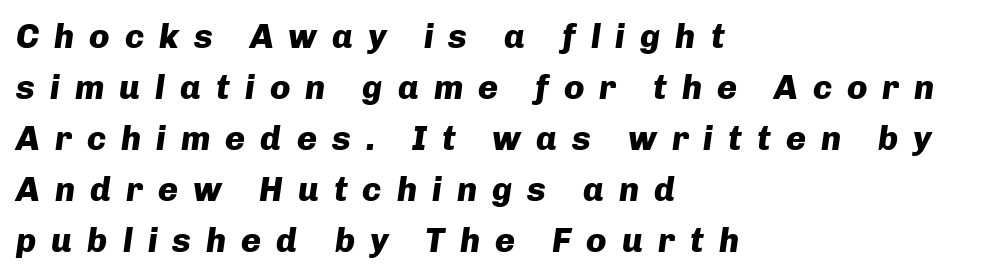
The image shows 34 px heavy type, italic (leaning right); set left-aligned, normal line spacing (1.5x), unusually wide letter spacing (+0.44 em), not underlined; low stroke contrast and a medium x-height.
